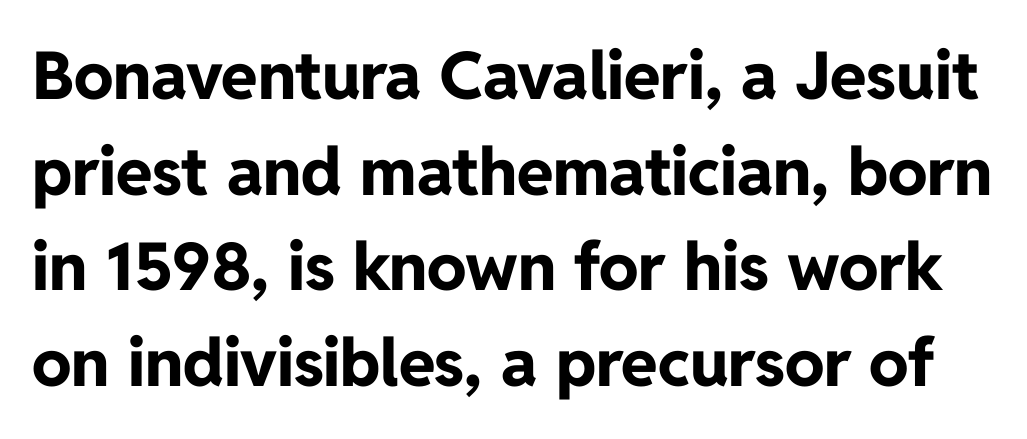
Character widths vary here, with narrow letters taking less room than wide ones. Bold? Absolutely — the strokes are thick and heavy. Regarding leading, the lines here are spaced in the standard way. Anything drawn beneath the words? Only blank space. Italic? Not at all — the glyphs are vertical. Nobody touched the tracking dial on this one.
